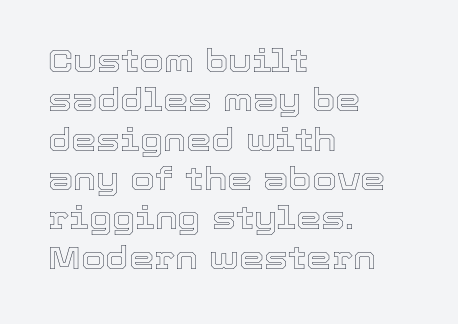
{"italic": "no", "width": "normal", "x_height": "medium", "monospaced": "no", "underline": "no", "align": "left", "line_spacing_ratio": 1.23, "letter_spacing": "normal", "letter_spacing_em": 0.0, "glyph_px": 32}
